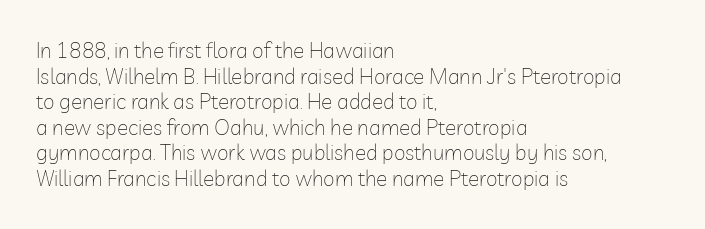
{"italic": "no", "bold": "no", "underline": "no", "align": "left", "line_spacing_ratio": 1.22, "letter_spacing": "normal", "letter_spacing_em": 0.0, "glyph_px": 21}
